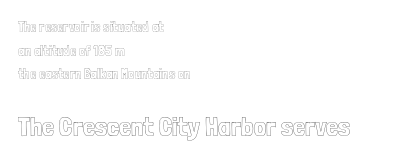
{"italic": "no", "underline": "no", "align": "left", "line_spacing": "normal", "line_spacing_ratio": 1.68, "letter_spacing": "normal", "letter_spacing_em": 0.0, "larger_block": "second", "size_ratio": 1.93, "glyph_px": 27}
